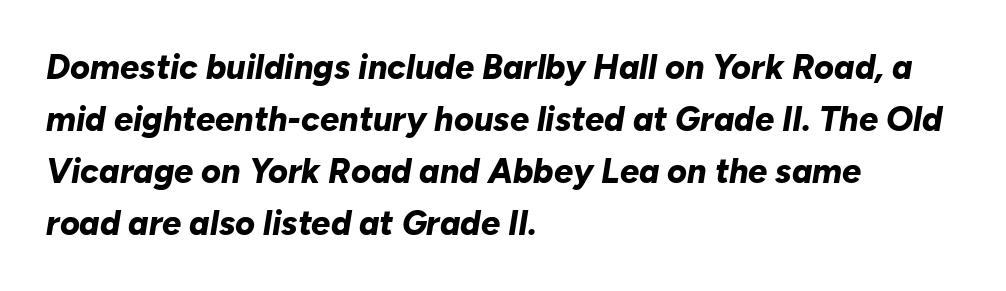
Q: Is the text bold? A: Yes.
Q: Is the text italic (slanted)? A: Yes, it leans right by about 10 degrees.
Q: Is the text underlined? A: No.
Q: How is the paragraph aligned? A: Left-aligned.
Q: Is the spacing between letters normal or unusually wide? A: Normal.
Q: Is the spacing between lines tight, normal or loose? A: Normal.
Q: Width (condensed, normal, or wide)? A: Normal.
Q: Stroke contrast? A: Low.
Q: x-height? A: Medium.
Q: Monospaced? A: No.
